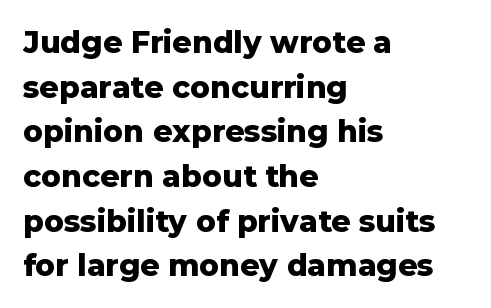
You can tell it's not italic because the verticals are truly vertical. This rendering employs a face without finishing strokes, i.e., a sans-serif. The passage is arranged the way most books set body copy — flush left. Set as a true bold cut, around the 700 mark. Line spacing here is normal.
